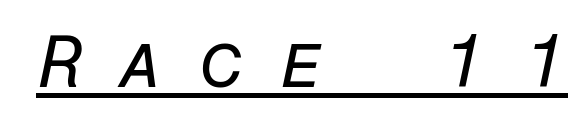
{"italic": "yes", "lean": "right", "slant_degrees": 12, "bold": "no", "weight": "regular", "width": "normal", "stroke_contrast": "low", "x_height": "medium", "monospaced": "yes", "underline": "yes", "letter_spacing": "wide", "letter_spacing_em": 0.49, "glyph_px": 73}
